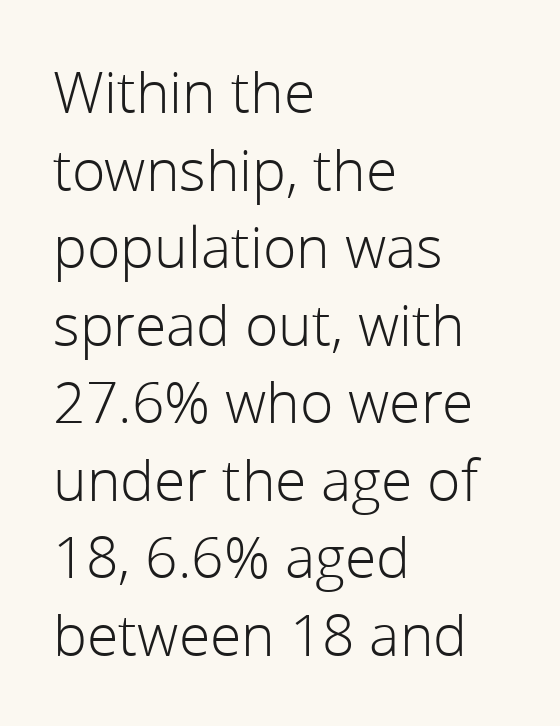
{"serif": "no", "italic": "no", "bold": "no", "weight": "light", "width": "normal", "stroke_contrast": "low", "x_height": "medium", "monospaced": "no", "underline": "no", "align": "left", "line_spacing": "normal", "line_spacing_ratio": 1.36, "letter_spacing": "normal", "letter_spacing_em": 0.0, "glyph_px": 57}
